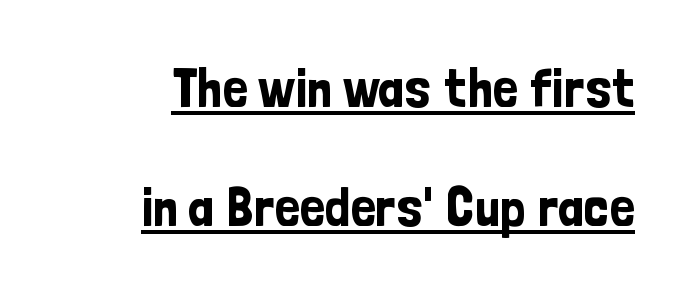
The image shows 55 px condensed sans-serif type, upright; set loose line spacing (2.17x), normal letter spacing, underlined; low stroke contrast and a medium x-height.
